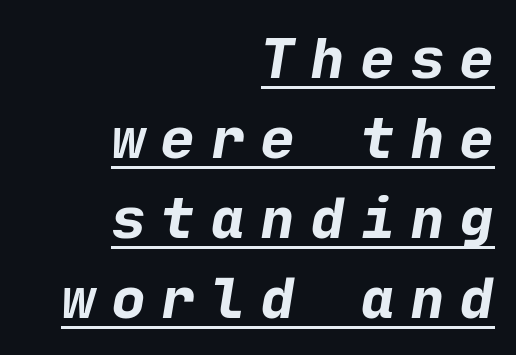
{"serif": "no", "bold": "yes", "weight": "bold", "width": "normal", "stroke_contrast": "low", "x_height": "medium", "underline": "yes", "align": "right", "line_spacing": "normal", "line_spacing_ratio": 1.43, "letter_spacing": "wide", "letter_spacing_em": 0.29, "glyph_px": 56}
